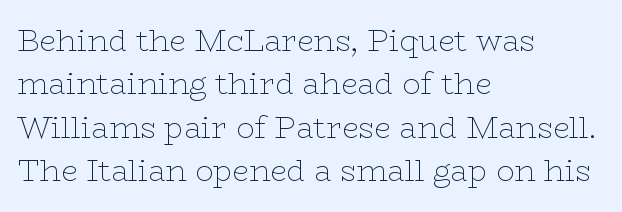
The image shows 30 px thin, wide serif type, upright; set left-aligned, normal line spacing (1.45x), normal letter spacing, not underlined; low stroke contrast and a medium x-height.
